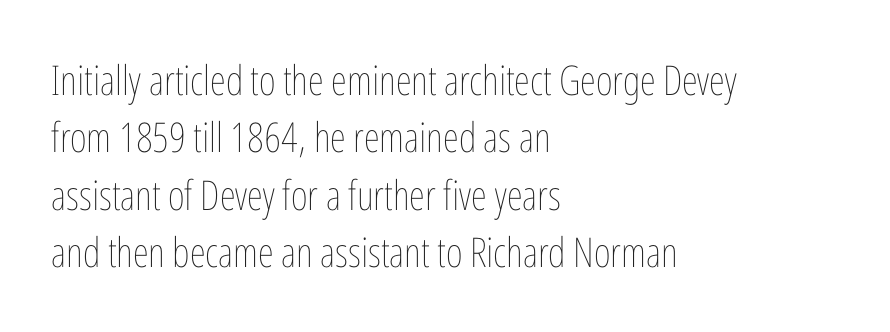
The image shows 41 px thin, condensed type, upright; set left-aligned, normal line spacing (1.4x), normal letter spacing, not underlined; low stroke contrast and a medium x-height.
